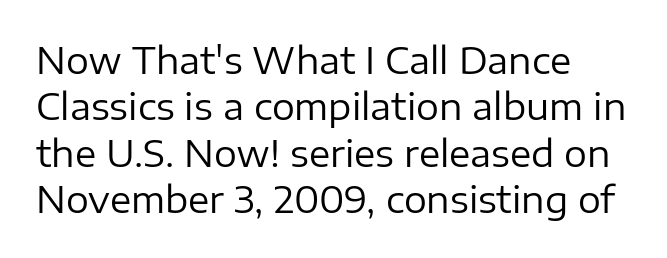
Q: Is the text bold? A: No.
Q: Is the text italic (slanted)? A: No, it is upright.
Q: Is the typeface a serif or a sans-serif typeface? A: Sans-serif.
Q: Is the text underlined? A: No.
Q: How is the paragraph aligned? A: Left-aligned.
Q: Is the spacing between letters normal or unusually wide? A: Normal.
Q: Is the spacing between lines tight, normal or loose? A: Normal.
Q: Width (condensed, normal, or wide)? A: Normal.
Q: Stroke contrast? A: Low.
Q: x-height? A: Medium.
Q: Monospaced? A: No.
